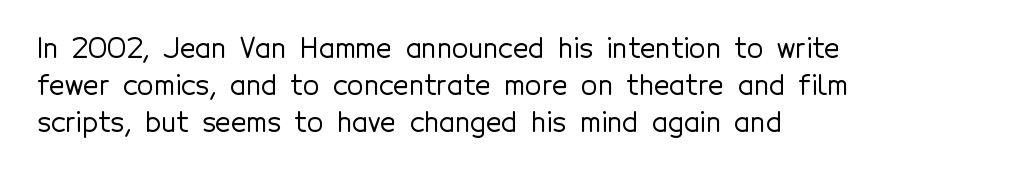
A typesetter would call this zero additional tracking. Notice how descenders clear the ascenders below comfortably — that's standard leading. Ordinary non-slanted type is in use. Letters rest on an invisible, unmarked baseline.
